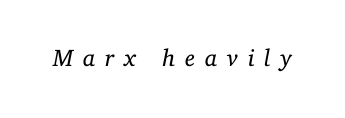
The rendering applies a slant to the glyphs. Students, note that the glyphs here are deliberately spaced far apart. Bare-footed words on every line. Weight: regular or lighter.
